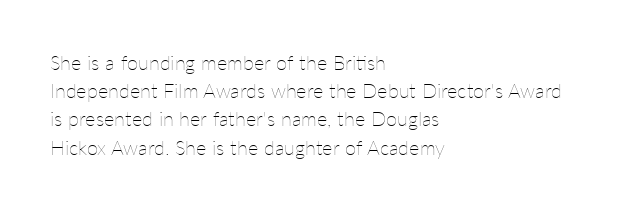
Nobody drew a line under any word here. When letters stand straight like this, we call the style roman or upright. The lines sit at an ordinary, default distance from one another. Summary of weight: not heavy and not bold.
